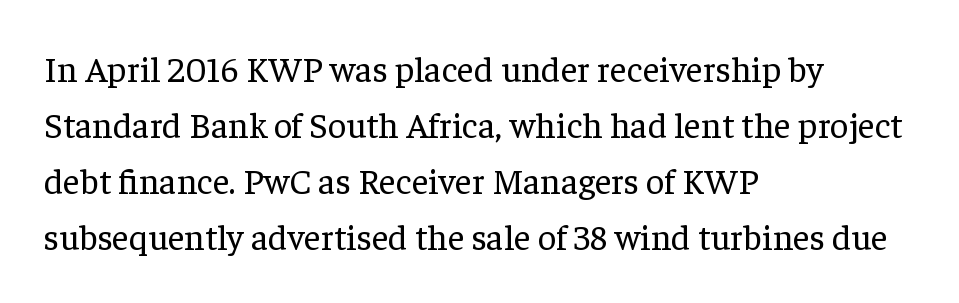
{"serif": "yes", "italic": "no", "bold": "no", "weight": "regular", "width": "normal", "stroke_contrast": "low", "x_height": "medium", "monospaced": "no", "underline": "no", "align": "left", "line_spacing": "normal", "line_spacing_ratio": 1.56, "letter_spacing": "normal", "letter_spacing_em": 0.0, "glyph_px": 36}
